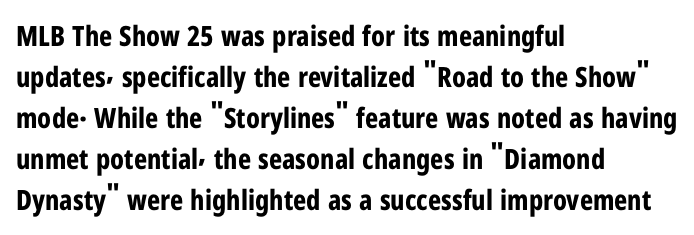
The image shows 28 px bold, condensed sans-serif type, upright; set left-aligned, normal line spacing (1.46x), normal letter spacing, not underlined; low stroke contrast and a medium x-height.
